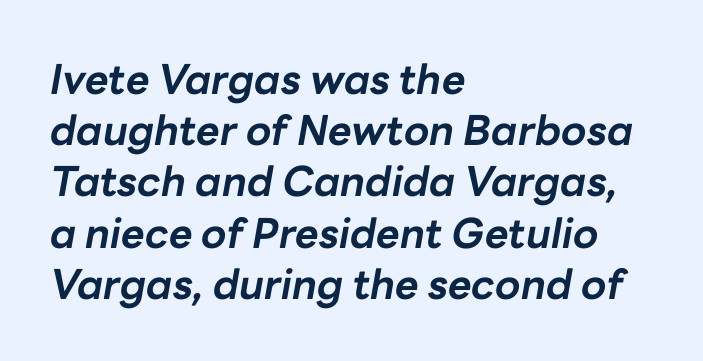
Q: Is the text bold? A: Yes.
Q: Is the text italic (slanted)? A: Yes, it leans right by about 10 degrees.
Q: Is the text underlined? A: No.
Q: How is the paragraph aligned? A: Left-aligned.
Q: Is the spacing between letters normal or unusually wide? A: Normal.
Q: Is the spacing between lines tight, normal or loose? A: Normal.
Q: Width (condensed, normal, or wide)? A: Normal.
Q: Stroke contrast? A: Low.
Q: x-height? A: Medium.
Q: Monospaced? A: No.
